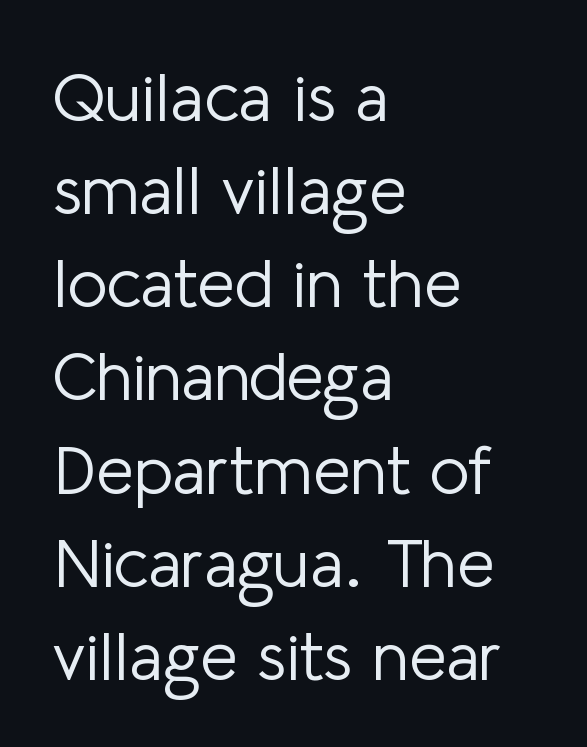
Q: Is the text bold? A: No.
Q: Is the text italic (slanted)? A: No, it is upright.
Q: Is the typeface a serif or a sans-serif typeface? A: Sans-serif.
Q: Is the text underlined? A: No.
Q: How is the paragraph aligned? A: Left-aligned.
Q: Is the spacing between letters normal or unusually wide? A: Normal.
Q: Is the spacing between lines tight, normal or loose? A: Normal.
Q: Width (condensed, normal, or wide)? A: Normal.
Q: Stroke contrast? A: Low.
Q: x-height? A: Medium.
Q: Monospaced? A: No.
